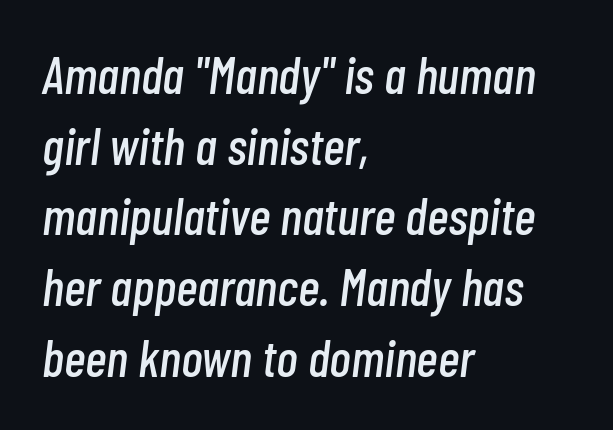
{"italic": "yes", "lean": "right", "slant_degrees": 7, "width": "condensed", "stroke_contrast": "low", "x_height": "medium", "monospaced": "no", "underline": "no", "align": "left", "line_spacing": "normal", "line_spacing_ratio": 1.36, "letter_spacing": "normal", "letter_spacing_em": 0.0, "glyph_px": 52}
